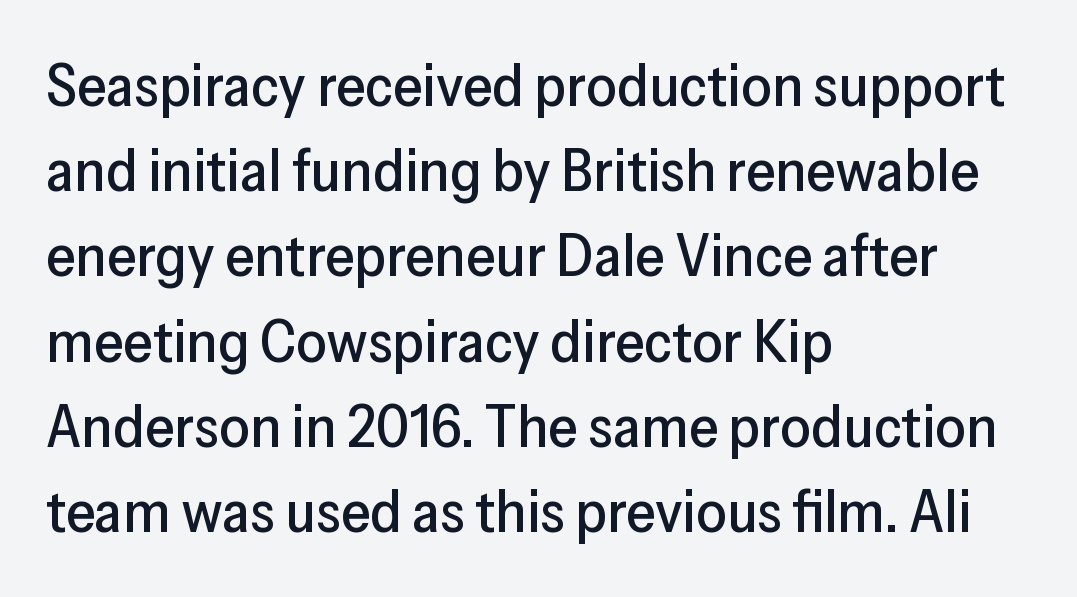
Q: Is the text italic (slanted)? A: No, it is upright.
Q: Is the typeface a serif or a sans-serif typeface? A: Sans-serif.
Q: Is the text underlined? A: No.
Q: How is the paragraph aligned? A: Left-aligned.
Q: Is the spacing between letters normal or unusually wide? A: Normal.
Q: Is the spacing between lines tight, normal or loose? A: Normal.
Q: Width (condensed, normal, or wide)? A: Normal.
Q: Stroke contrast? A: Low.
Q: x-height? A: Medium.
Q: Monospaced? A: No.
